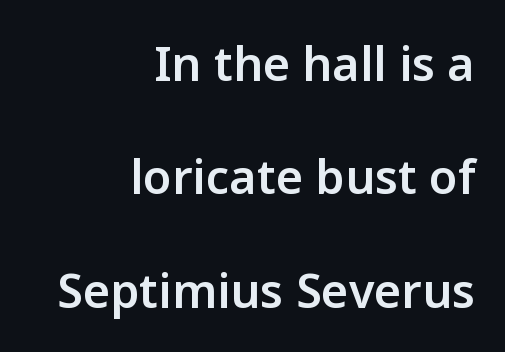
This rendering leaves character spacing at its baseline value. The strokes are fattened partway — semibold, not bold. The lines in this sample share a right terminus and differ only in where they begin. The line-height multiplier appears high, well above default. Rule under the text: the space is simply empty. Nothing sits at the stroke ends, so this counts as sans-serif.
